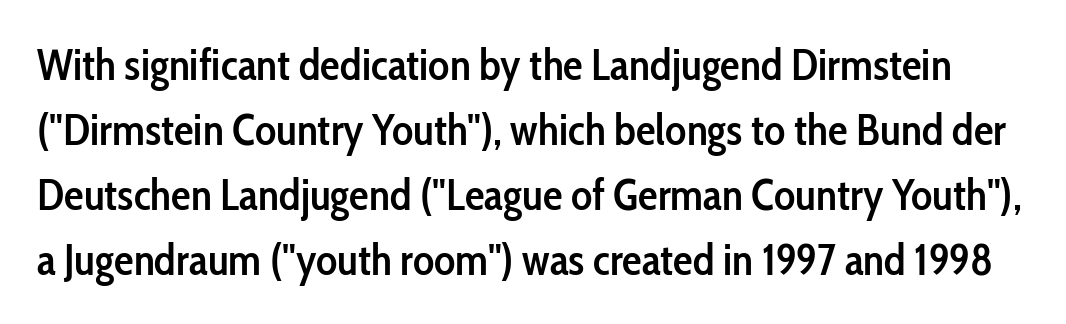
Q: Is the text bold? A: Semi-bold.
Q: Is the text italic (slanted)? A: No, it is upright.
Q: Is the typeface a serif or a sans-serif typeface? A: Sans-serif.
Q: Is the text underlined? A: No.
Q: Is the spacing between letters normal or unusually wide? A: Normal.
Q: Is the spacing between lines tight, normal or loose? A: Normal.
Q: Width (condensed, normal, or wide)? A: Condensed.
Q: Stroke contrast? A: Low.
Q: x-height? A: Medium.
Q: Monospaced? A: No.
